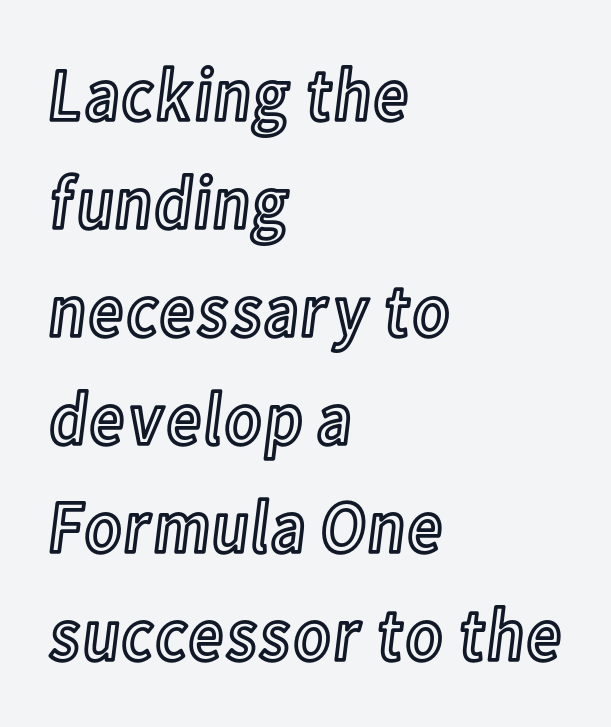
Each letter keeps its own natural width here, so spacing adapts to shape. Any mark beneath the type? The region is blank. Does the leading feel generous? No, just average. Honestly, the letter spacing is just normal — you wouldn't notice it.
